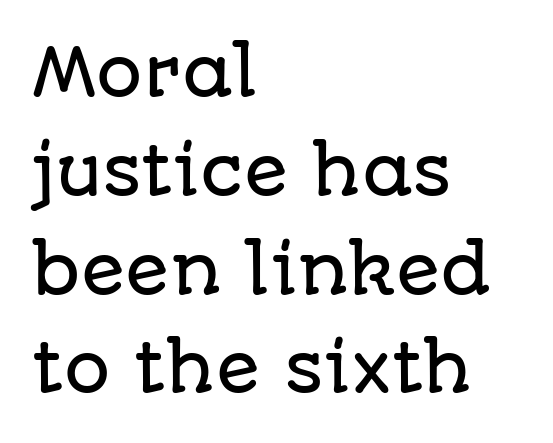
The image shows 65 px sans-serif type, upright; set left-aligned, normal line spacing (1.52x), normal letter spacing, not underlined; low stroke contrast and a large x-height.
